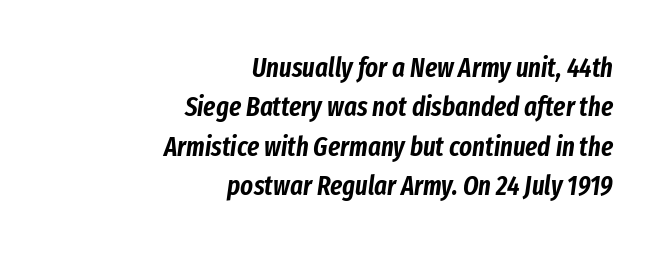
{"italic": "yes", "lean": "right", "slant_degrees": 8, "underline": "no", "align": "right", "line_spacing": "normal", "line_spacing_ratio": 1.46, "letter_spacing": "normal", "letter_spacing_em": 0.0, "glyph_px": 27}
